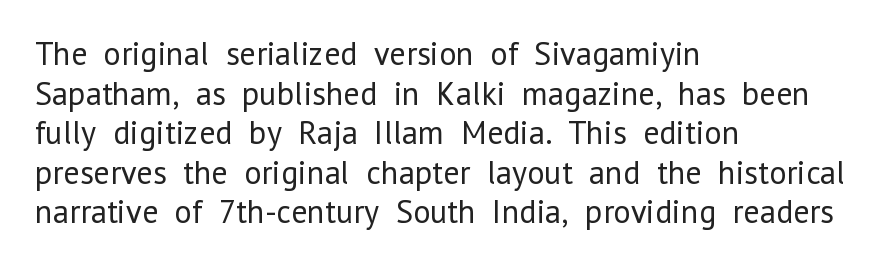
Spacing verdict: proportional, widths tailored to each character. Posture: vertical. Where is the straight margin? On the left. These glyphs show unthickened strokes, regular width or finer. Note: no serifs on the glyphs. Letters rest on an invisible, unmarked baseline.
